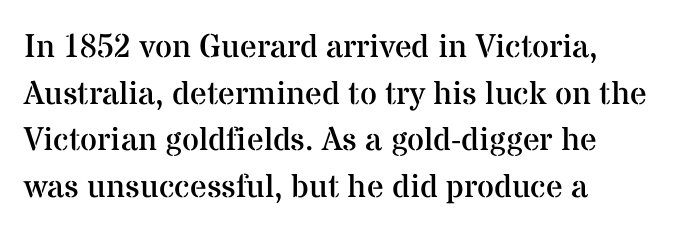
Q: Is the text bold? A: No.
Q: Is the text italic (slanted)? A: No, it is upright.
Q: Is the typeface a serif or a sans-serif typeface? A: Serif.
Q: Is the text underlined? A: No.
Q: Is the spacing between letters normal or unusually wide? A: Normal.
Q: Is the spacing between lines tight, normal or loose? A: Normal.
Q: Width (condensed, normal, or wide)? A: Normal.
Q: Stroke contrast? A: Medium.
Q: x-height? A: Medium.
Q: Monospaced? A: No.
